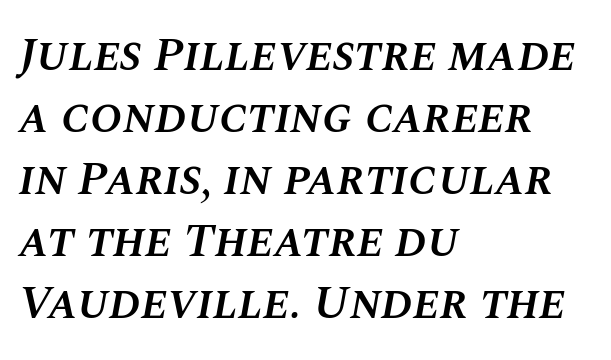
The image shows 48 px semibold type, italic (leaning right); set left-aligned, normal line spacing (1.29x), normal letter spacing, not underlined; medium stroke contrast and a large x-height.
